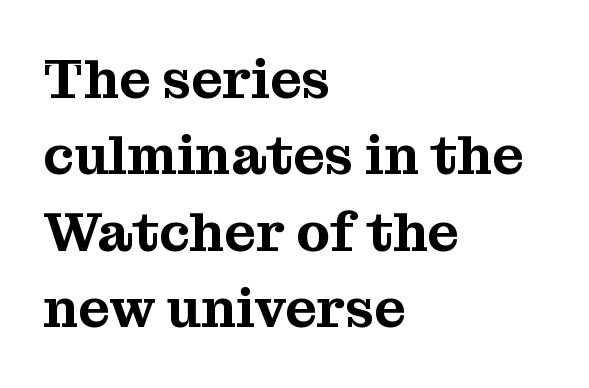
Q: Is the text italic (slanted)? A: No, it is upright.
Q: Is the typeface a serif or a sans-serif typeface? A: Serif.
Q: Is the text underlined? A: No.
Q: How is the paragraph aligned? A: Left-aligned.
Q: Is the spacing between letters normal or unusually wide? A: Normal.
Q: Is the spacing between lines tight, normal or loose? A: Normal.
Q: Width (condensed, normal, or wide)? A: Normal.
Q: Stroke contrast? A: Medium.
Q: x-height? A: Medium.
Q: Monospaced? A: No.
